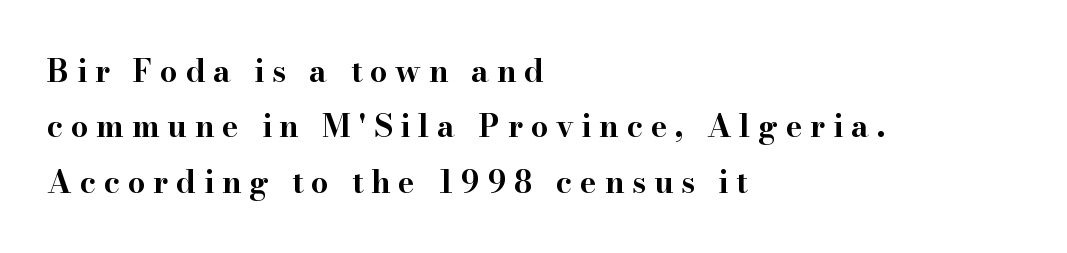
Q: Is the text bold? A: Yes.
Q: Is the text italic (slanted)? A: No, it is upright.
Q: Is the typeface a serif or a sans-serif typeface? A: Serif.
Q: Is the text underlined? A: No.
Q: How is the paragraph aligned? A: Left-aligned.
Q: Is the spacing between letters normal or unusually wide? A: Unusually wide.
Q: Width (condensed, normal, or wide)? A: Wide.
Q: Stroke contrast? A: High.
Q: x-height? A: Small.
Q: Monospaced? A: No.
